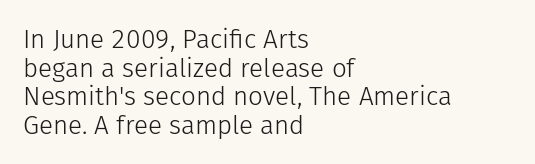
You could barely slide anything between these rows. Check the space under the baseline: it is left empty. Default kerning and tracking; the words read as compact shapes. The typesetting does not lean heavy: it is not bold. A student would call this left alignment; a typographer would say flush left, rag right.
